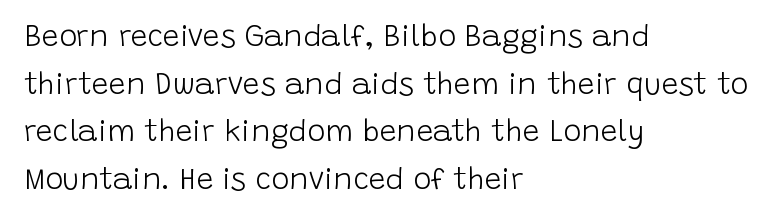
A classic flush-left, rag-right setting is used for this passage. You could call the tracking neutral — neither tight nor loose. Normally led — the rows are evenly, conventionally spaced. When letters stand straight like this, we call the style roman or upright. In terms of letterform style, serifs are entirely absent.
